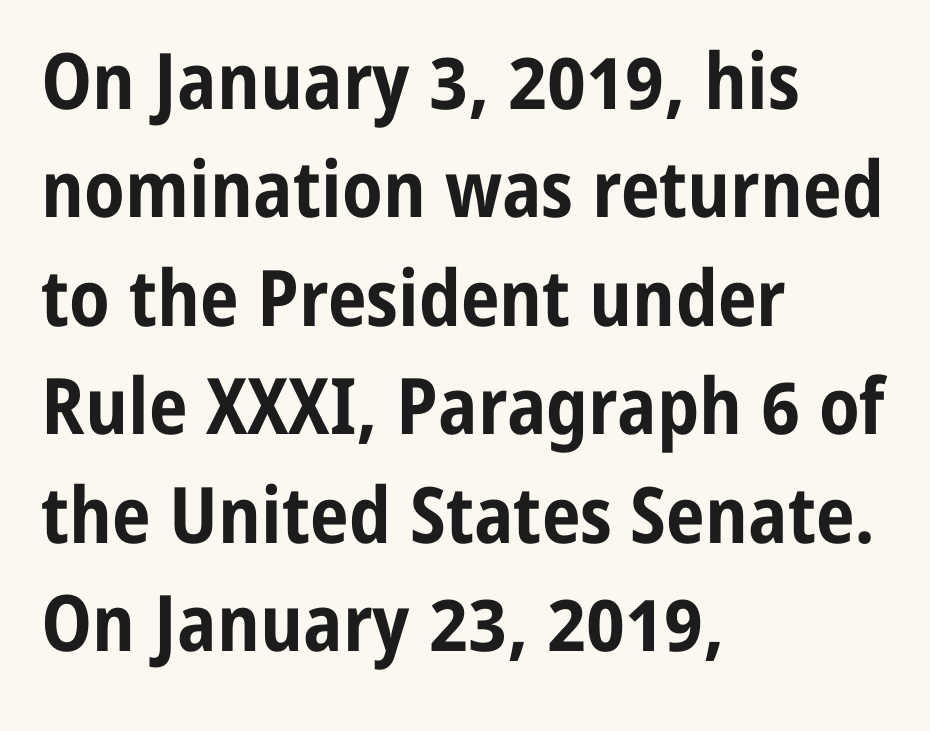
The image shows 78 px bold, condensed sans-serif type, upright; set left-aligned, normal line spacing (1.39x), normal letter spacing, not underlined; low stroke contrast and a medium x-height.
